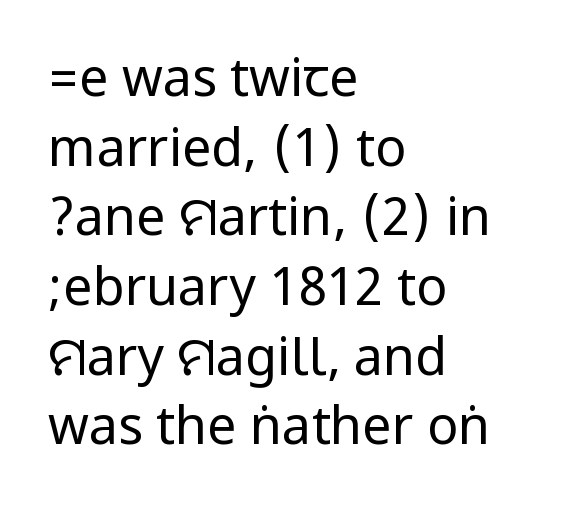
The image shows 52 px regular-weight, condensed sans-serif type, upright; set left-aligned, normal line spacing (1.34x), normal letter spacing, not underlined; low stroke contrast.
